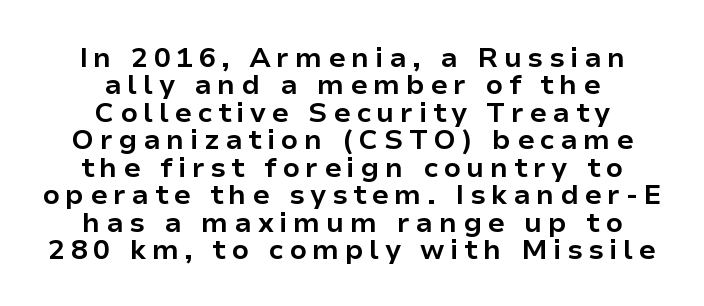
Q: Is the text bold? A: Yes.
Q: Is the text italic (slanted)? A: No, it is upright.
Q: Is the typeface a serif or a sans-serif typeface? A: Sans-serif.
Q: Is the text underlined? A: No.
Q: How is the paragraph aligned? A: Centered.
Q: Is the spacing between letters normal or unusually wide? A: Unusually wide.
Q: Is the spacing between lines tight, normal or loose? A: Tight.
Q: Width (condensed, normal, or wide)? A: Normal.
Q: Stroke contrast? A: Low.
Q: x-height? A: Medium.
Q: Monospaced? A: No.
